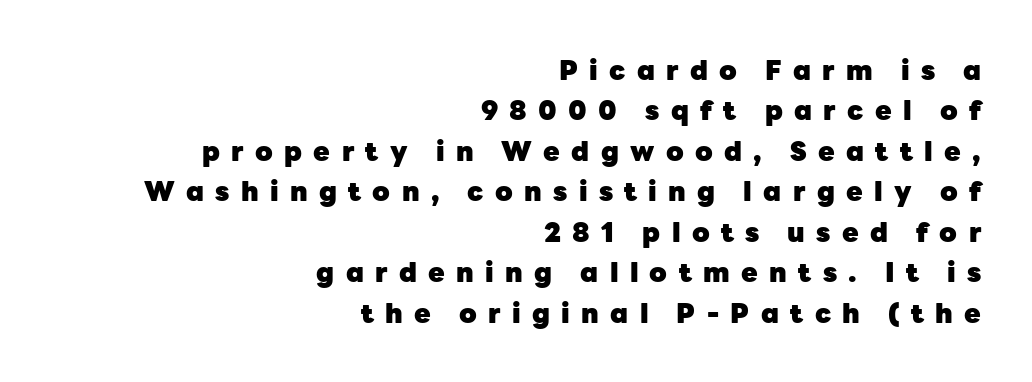
Q: Is the text bold? A: Yes.
Q: Is the text italic (slanted)? A: No, it is upright.
Q: Is the text underlined? A: No.
Q: How is the paragraph aligned? A: Right-aligned.
Q: Is the spacing between letters normal or unusually wide? A: Unusually wide.
Q: Is the spacing between lines tight, normal or loose? A: Normal.
